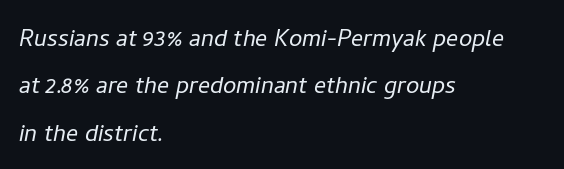
Proportional: the letters do not fall into vertical columns. Stroke mass is kept to a normal reading level or below. Here the glyphs are tracked normally, forming tight word shapes. The rendering anchors every line to the left-hand side.
